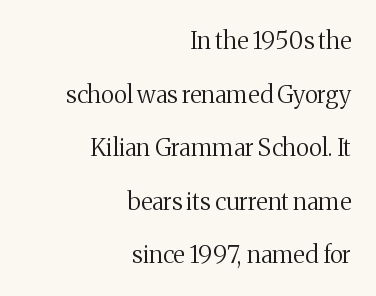
Q: Is the text bold? A: No.
Q: Is the text italic (slanted)? A: No, it is upright.
Q: Is the text underlined? A: No.
Q: How is the paragraph aligned? A: Right-aligned.
Q: Is the spacing between letters normal or unusually wide? A: Normal.
Q: Is the spacing between lines tight, normal or loose? A: Loose.
